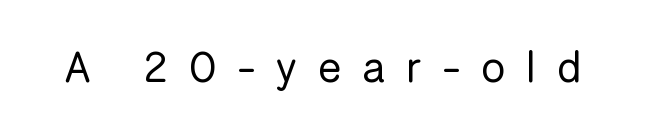
The image shows 43 px regular-weight sans-serif type, upright; set unusually wide letter spacing (+0.49 em), not underlined; low stroke contrast and a medium x-height.
